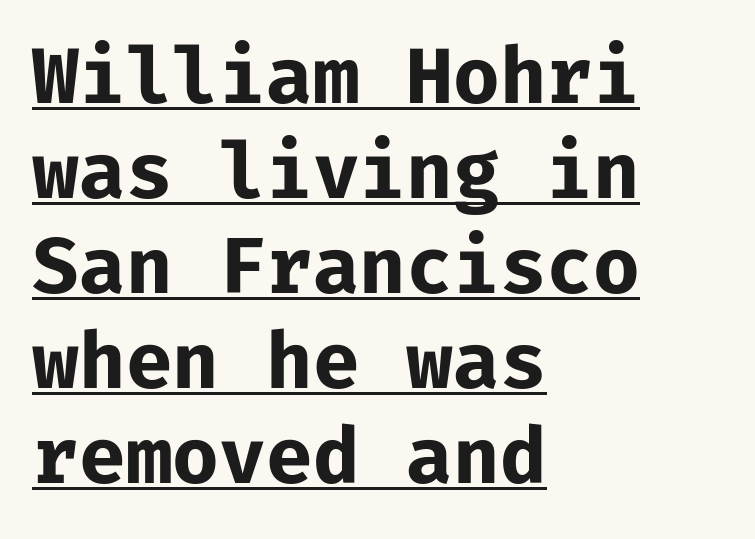
{"serif": "no", "italic": "no", "bold": "yes", "weight": "bold", "width": "normal", "stroke_contrast": "low", "x_height": "medium", "monospaced": "yes", "underline": "yes", "align": "left", "line_spacing": "normal", "line_spacing_ratio": 1.25, "letter_spacing": "normal", "letter_spacing_em": 0.0, "glyph_px": 76}
